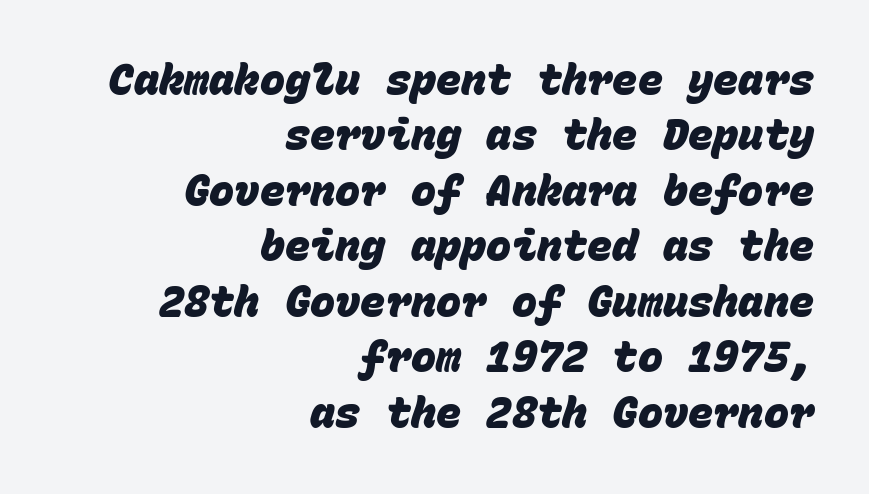
{"serif": "no", "bold": "yes", "weight": "heavy", "width": "normal", "stroke_contrast": "low", "x_height": "large", "monospaced": "yes", "underline": "no", "align": "right", "line_spacing": "normal", "line_spacing_ratio": 1.32, "letter_spacing": "normal", "letter_spacing_em": 0.0, "glyph_px": 42}
